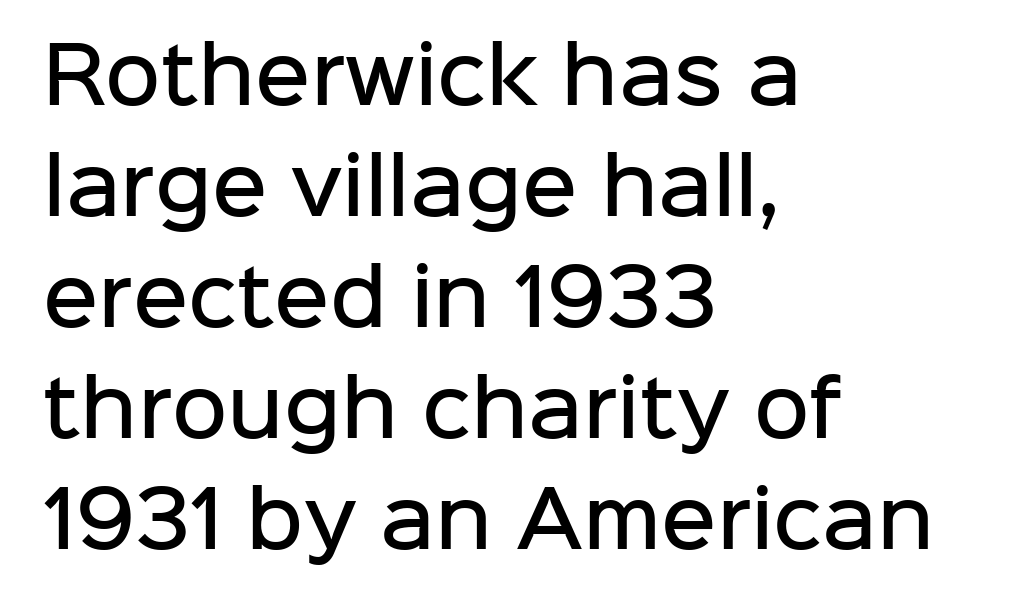
{"serif": "no", "italic": "no", "bold": "semi", "weight": "semibold", "width": "normal", "stroke_contrast": "low", "x_height": "medium", "monospaced": "no", "underline": "no", "align": "left", "line_spacing": "normal", "line_spacing_ratio": 1.46, "letter_spacing": "normal", "letter_spacing_em": 0.0, "glyph_px": 76}
